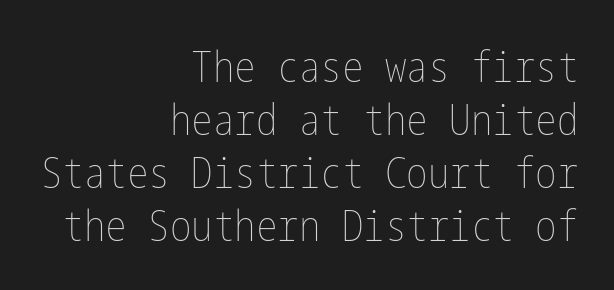
Q: Is the text bold? A: No.
Q: Is the text italic (slanted)? A: No, it is upright.
Q: Is the text underlined? A: No.
Q: How is the paragraph aligned? A: Right-aligned.
Q: Is the spacing between letters normal or unusually wide? A: Normal.
Q: Width (condensed, normal, or wide)? A: Condensed.
Q: Stroke contrast? A: Low.
Q: x-height? A: Medium.
